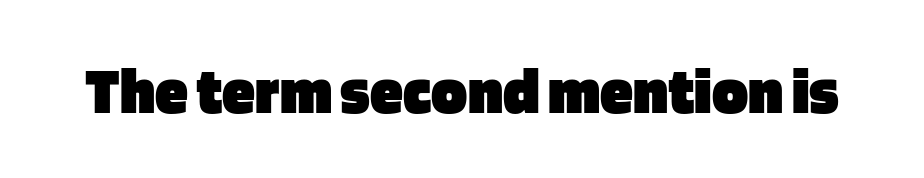
{"serif": "no", "italic": "no", "bold": "yes", "weight": "heavy", "width": "normal", "stroke_contrast": "low", "x_height": "large", "monospaced": "no", "underline": "no", "letter_spacing": "normal", "letter_spacing_em": 0.0, "glyph_px": 67}
